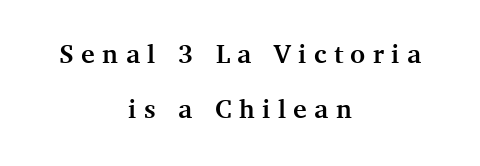
{"italic": "no", "bold": "yes", "underline": "no", "align": "center", "line_spacing": "loose", "line_spacing_ratio": 2.1, "letter_spacing": "wide", "letter_spacing_em": 0.29, "glyph_px": 26}
